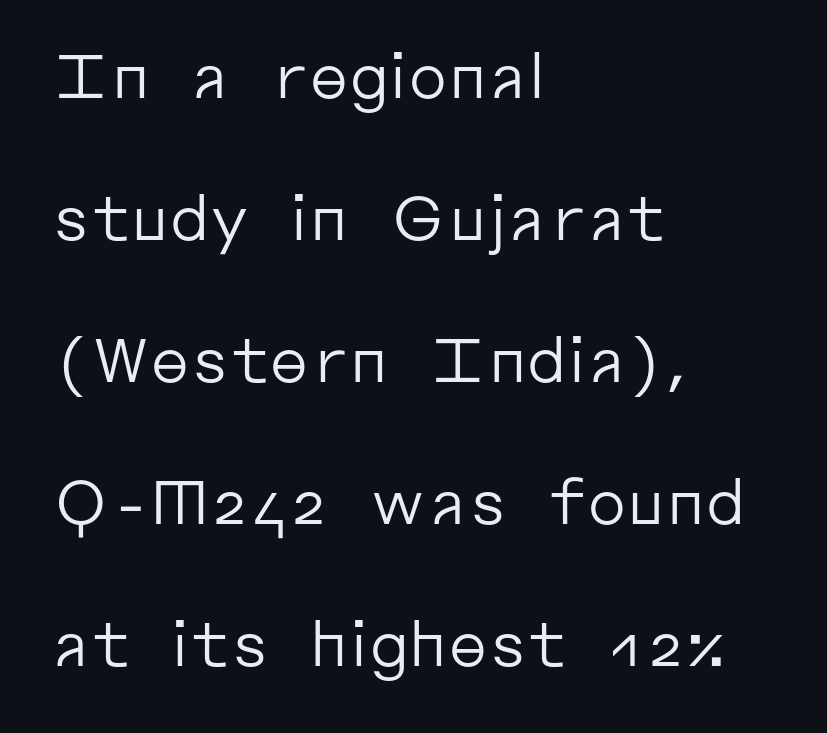
Does the lettering tilt? It doesn't — this is upright. The designer went with a sans here, leaving each stem footless. Vertical stems look standard width or narrower in stroke. Honestly, the letter spacing is just normal — you wouldn't notice it. Line spacing here is loose.
